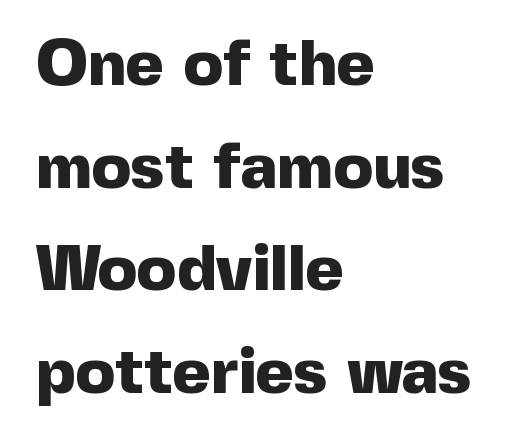
Stroke thickness is high; the sample reads as a true bold. Nope, not italic — everything's standing straight. No word sits above an underline. Evenly set lines give the paragraph a standard silhouette. A sans-serif font was chosen for this passage. Students, note that the glyphs here touch the page at normal intervals.
